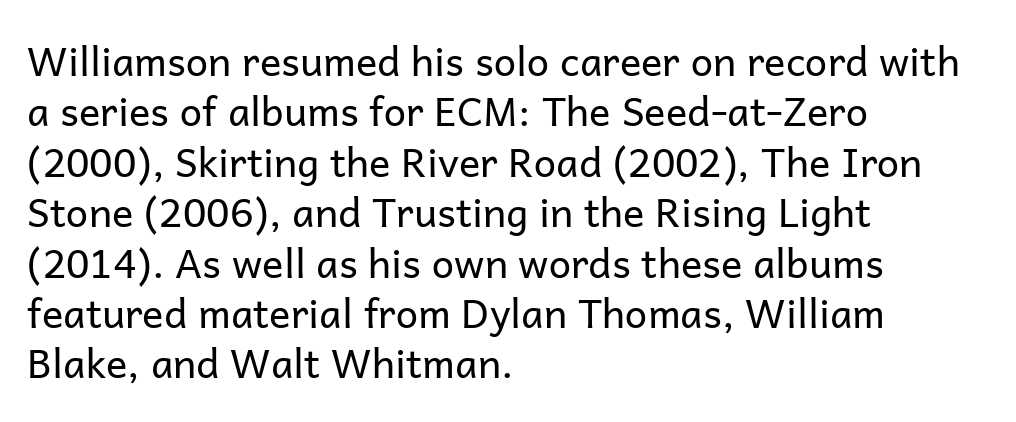
Q: Is the text bold? A: No.
Q: Is the text italic (slanted)? A: No, it is upright.
Q: Is the typeface a serif or a sans-serif typeface? A: Sans-serif.
Q: Is the text underlined? A: No.
Q: How is the paragraph aligned? A: Left-aligned.
Q: Is the spacing between letters normal or unusually wide? A: Normal.
Q: Is the spacing between lines tight, normal or loose? A: Normal.
Q: Width (condensed, normal, or wide)? A: Normal.
Q: Stroke contrast? A: Low.
Q: x-height? A: Medium.
Q: Monospaced? A: No.
